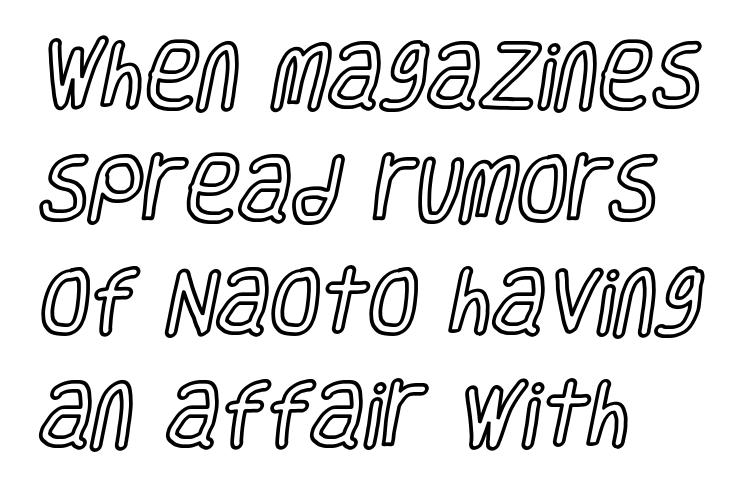
These lines sit exactly where default settings would place them. Beneath every word, the page is bare. The horizontal fit of the characters is conventional and even.
